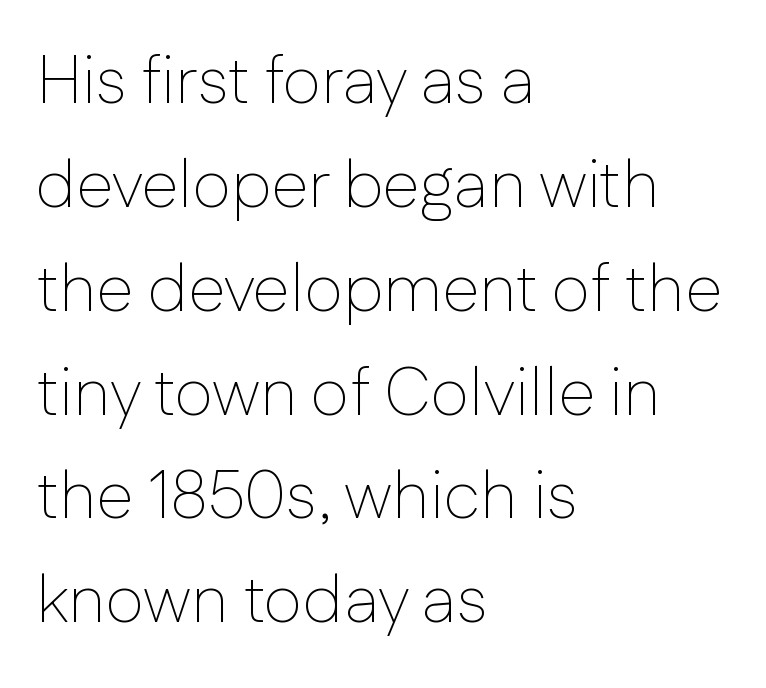
Spacing verdict: proportional, widths tailored to each character. Tall strokes in this sample are plumb rather than angled. The weight tops out at a normal text grade. Is there much room between lines? A standard amount, neither cramped nor airy. Lines of text with bare space underneath. In terms of letterspacing, this is plain default setting.
